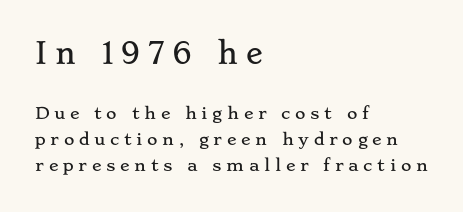
{"serif": "yes", "italic": "no", "width": "wide", "stroke_contrast": "low", "x_height": "small", "monospaced": "no", "underline": "no", "align": "left", "line_spacing": "normal", "line_spacing_ratio": 1.63, "letter_spacing": "wide", "letter_spacing_em": 0.29, "larger_block": "first", "size_ratio": 1.75, "glyph_px": 28}
